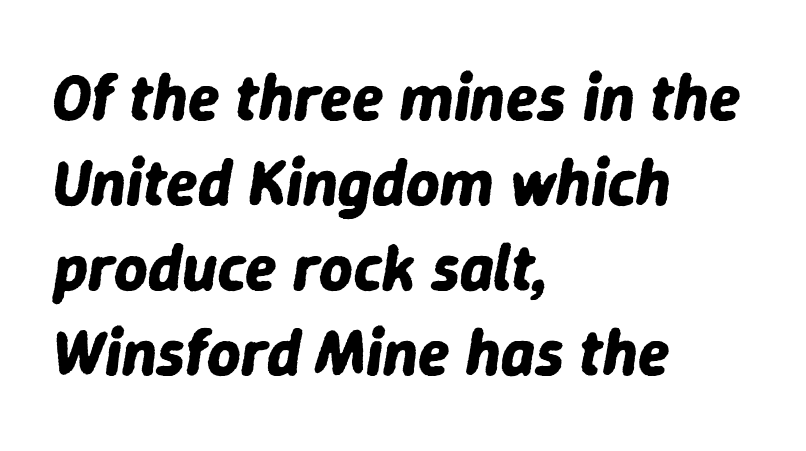
Q: Is the text bold? A: Yes.
Q: Is the text italic (slanted)? A: Yes, it leans right by about 9 degrees.
Q: Is the text underlined? A: No.
Q: How is the paragraph aligned? A: Left-aligned.
Q: Is the spacing between letters normal or unusually wide? A: Normal.
Q: Is the spacing between lines tight, normal or loose? A: Normal.
Q: Width (condensed, normal, or wide)? A: Normal.
Q: Stroke contrast? A: Low.
Q: x-height? A: Medium.
Q: Monospaced? A: No.
